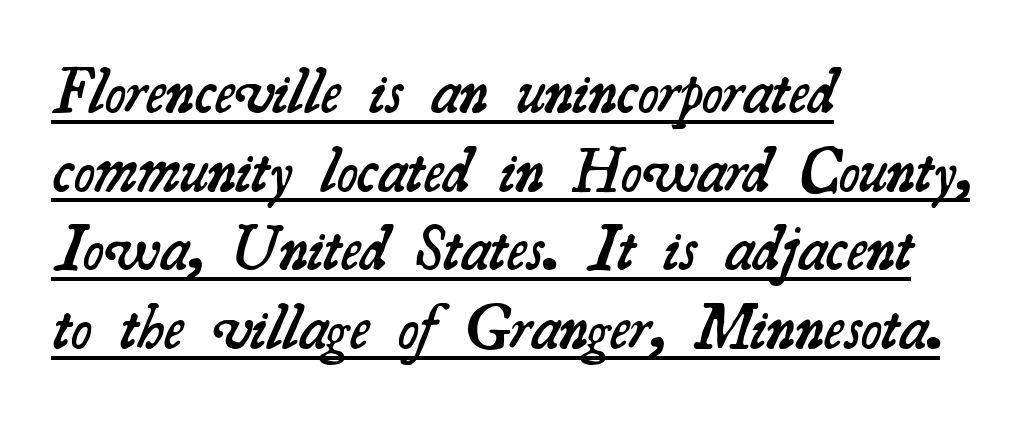
{"serif": "yes", "bold": "semi", "weight": "semibold", "width": "normal", "stroke_contrast": "medium", "x_height": "small", "monospaced": "no", "underline": "yes", "align": "left", "line_spacing": "normal", "line_spacing_ratio": 1.25, "letter_spacing": "normal", "letter_spacing_em": 0.0, "glyph_px": 63}
